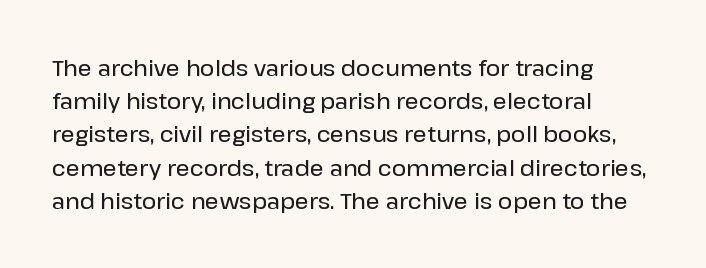
{"italic": "no", "underline": "no", "align": "left", "line_spacing": "normal", "line_spacing_ratio": 1.51, "letter_spacing": "normal", "letter_spacing_em": 0.0, "glyph_px": 22}
